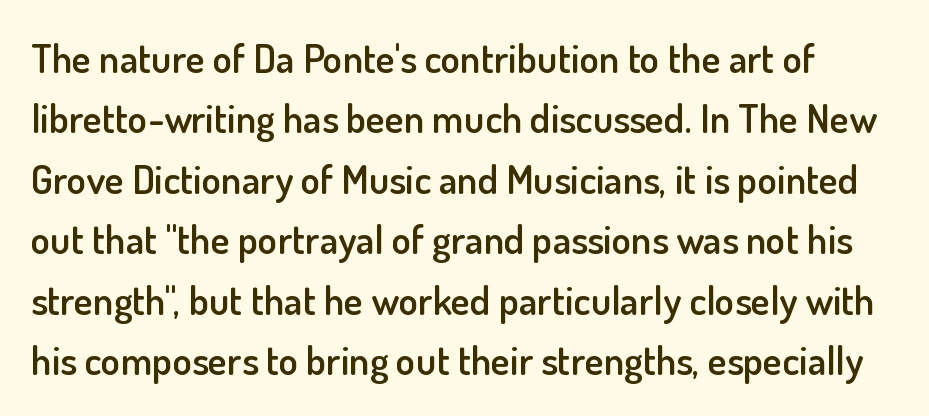
Q: Is the text bold? A: Semi-bold.
Q: Is the text italic (slanted)? A: No, it is upright.
Q: Is the typeface a serif or a sans-serif typeface? A: Sans-serif.
Q: Is the text underlined? A: No.
Q: Is the spacing between letters normal or unusually wide? A: Normal.
Q: Is the spacing between lines tight, normal or loose? A: Normal.
Q: Width (condensed, normal, or wide)? A: Normal.
Q: Stroke contrast? A: Low.
Q: x-height? A: Small.
Q: Monospaced? A: No.
